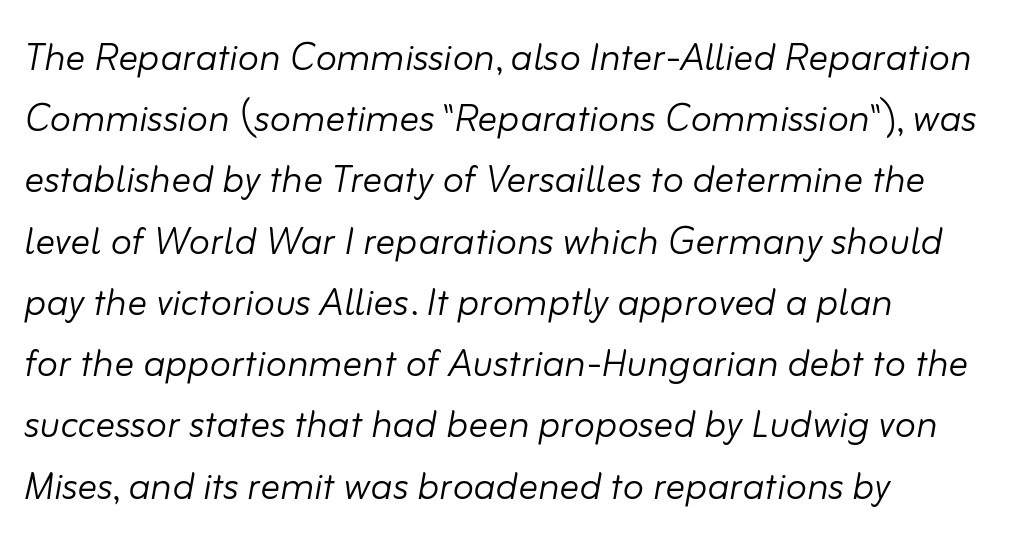
{"italic": "yes", "lean": "right", "slant_degrees": 10, "bold": "no", "weight": "light", "width": "normal", "stroke_contrast": "low", "x_height": "small", "monospaced": "no", "underline": "no", "align": "left", "line_spacing": "normal", "line_spacing_ratio": 1.25, "letter_spacing": "normal", "letter_spacing_em": 0.0, "glyph_px": 49}
